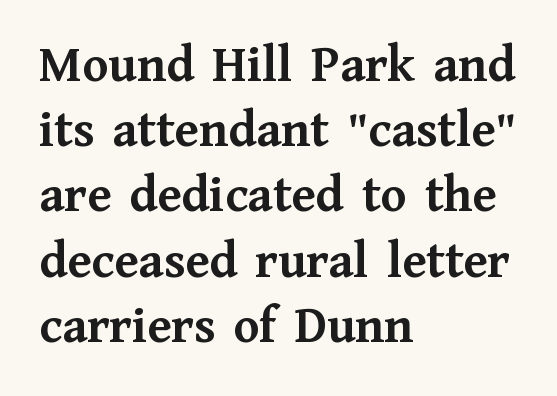
Little horizontal feet cap the strokes, marking this as serif type. The typesetter chose a ragged-right arrangement here. Inter-character spacing is left at the font's built-in metrics. Strong, thick strokes mark this as bold type. Bare-footed words on every line. Notice how the stems are strictly vertical — no italics here.
